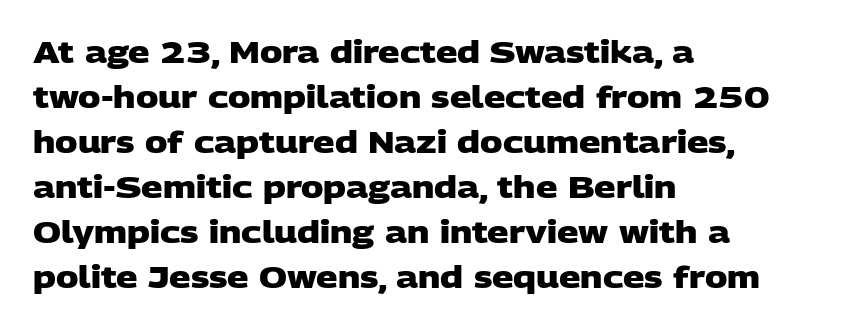
Q: Is the text bold? A: Yes.
Q: Is the typeface a serif or a sans-serif typeface? A: Sans-serif.
Q: Is the text underlined? A: No.
Q: How is the paragraph aligned? A: Left-aligned.
Q: Is the spacing between letters normal or unusually wide? A: Normal.
Q: Is the spacing between lines tight, normal or loose? A: Normal.
Q: Width (condensed, normal, or wide)? A: Wide.
Q: Stroke contrast? A: Low.
Q: x-height? A: Large.
Q: Monospaced? A: No.
